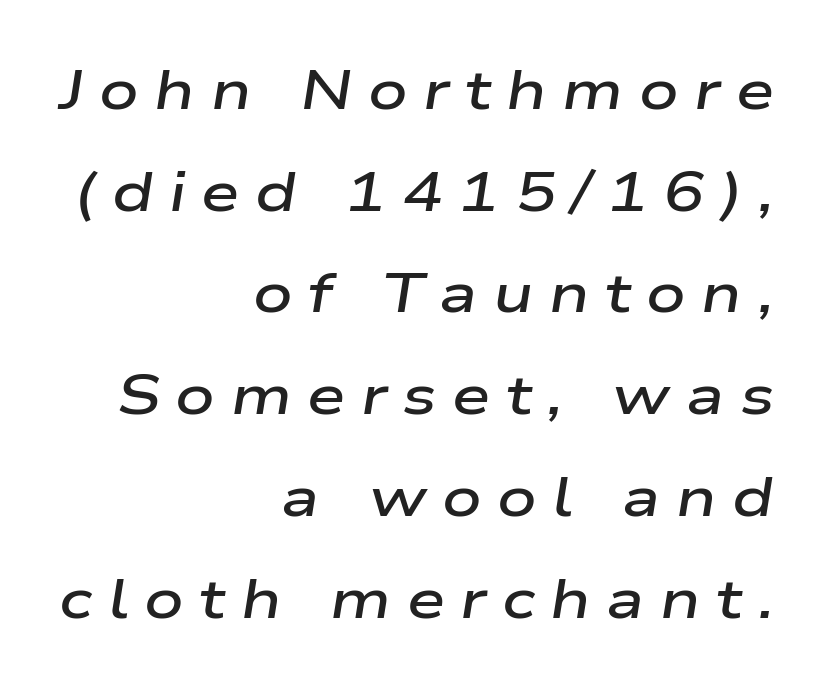
{"italic": "yes", "lean": "right", "slant_degrees": 9, "bold": "semi", "weight": "semibold", "width": "wide", "stroke_contrast": "low", "x_height": "medium", "monospaced": "no", "underline": "no", "align": "right", "line_spacing_ratio": 1.85, "letter_spacing": "wide", "letter_spacing_em": 0.28, "glyph_px": 55}
